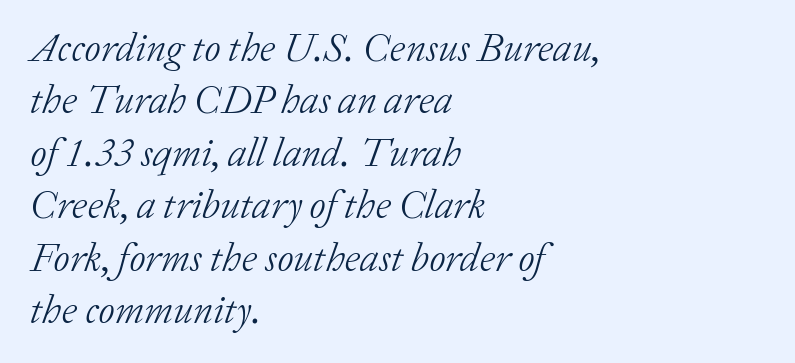
{"serif": "yes", "italic": "yes", "lean": "right", "slant_degrees": 20, "bold": "no", "weight": "light", "width": "normal", "stroke_contrast": "low", "x_height": "medium", "monospaced": "no", "underline": "no", "align": "left", "line_spacing": "normal", "line_spacing_ratio": 1.31, "letter_spacing": "normal", "letter_spacing_em": 0.0, "glyph_px": 40}
